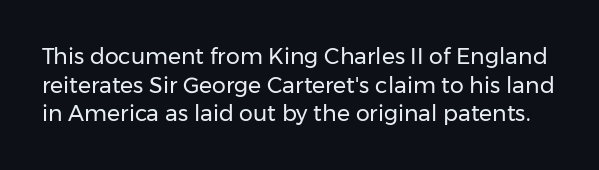
The image shows 22 px text type, upright; set normal line spacing (1.3x), normal letter spacing, not underlined.
